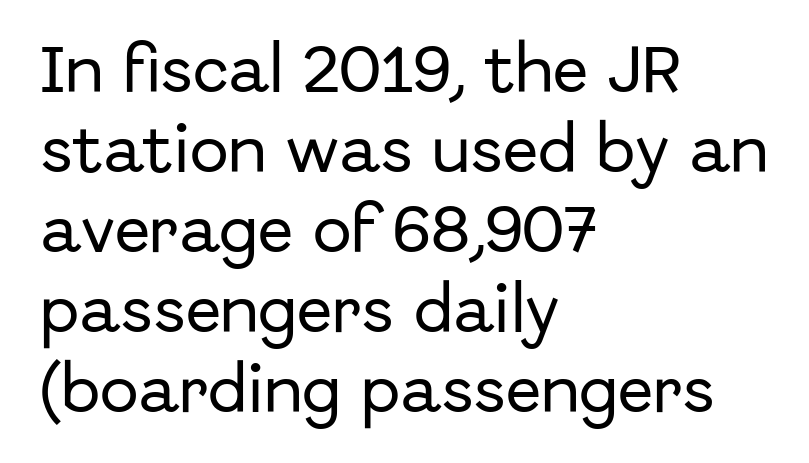
{"serif": "no", "italic": "no", "width": "normal", "stroke_contrast": "low", "x_height": "medium", "monospaced": "no", "underline": "no", "align": "left", "line_spacing": "normal", "line_spacing_ratio": 1.54, "letter_spacing": "normal", "letter_spacing_em": 0.0, "glyph_px": 52}
